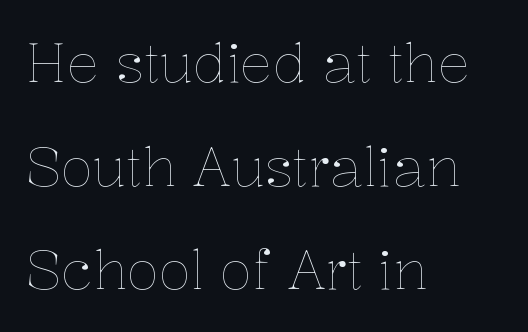
Q: Is the text bold? A: No.
Q: Is the text italic (slanted)? A: No, it is upright.
Q: Is the text underlined? A: No.
Q: How is the paragraph aligned? A: Left-aligned.
Q: Is the spacing between letters normal or unusually wide? A: Normal.
Q: Is the spacing between lines tight, normal or loose? A: Loose.
Q: Width (condensed, normal, or wide)? A: Normal.
Q: Stroke contrast? A: Low.
Q: x-height? A: Medium.
Q: Monospaced? A: No.
